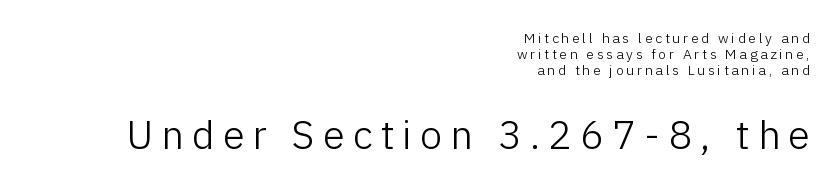
A roman cut, with each character standing at attention. Look at the glyph heights: the lower group is clearly the bigger setting. Check where the strokes stop: nothing finishes them off — pure sans. A flush-right, rag-left setting is used for this passage. Successive baselines arrive quickly, one right under another.
